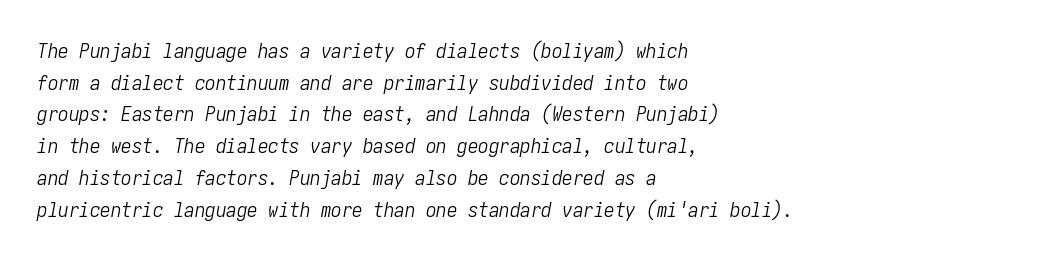
{"italic": "yes", "lean": "right", "slant_degrees": 10, "bold": "no", "underline": "no", "align": "left", "line_spacing": "normal", "line_spacing_ratio": 1.51, "letter_spacing": "normal", "letter_spacing_em": 0.0, "glyph_px": 21}
